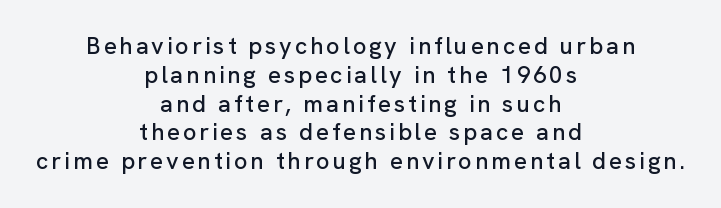
The image shows 24 px text type, upright; set centered, line spacing 1.2x, not underlined.
